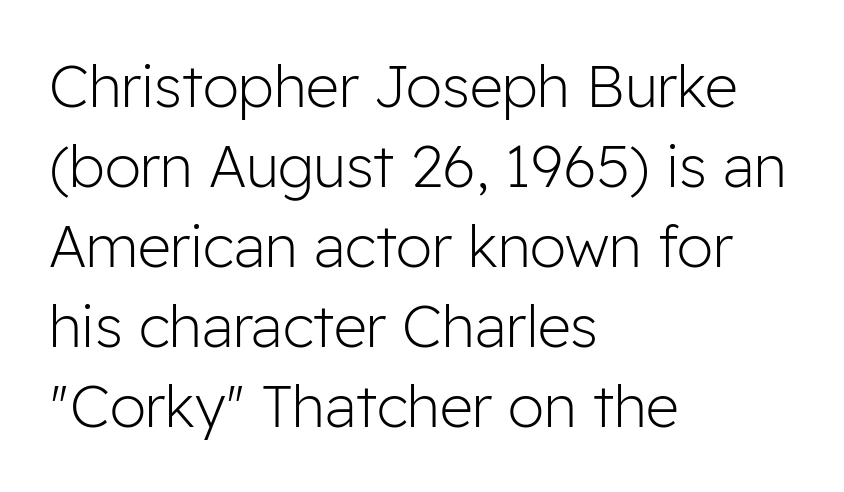
{"serif": "no", "italic": "no", "bold": "no", "weight": "light", "width": "normal", "stroke_contrast": "low", "x_height": "medium", "monospaced": "no", "underline": "no", "align": "left", "line_spacing": "normal", "line_spacing_ratio": 1.38, "letter_spacing": "normal", "letter_spacing_em": 0.0, "glyph_px": 58}
